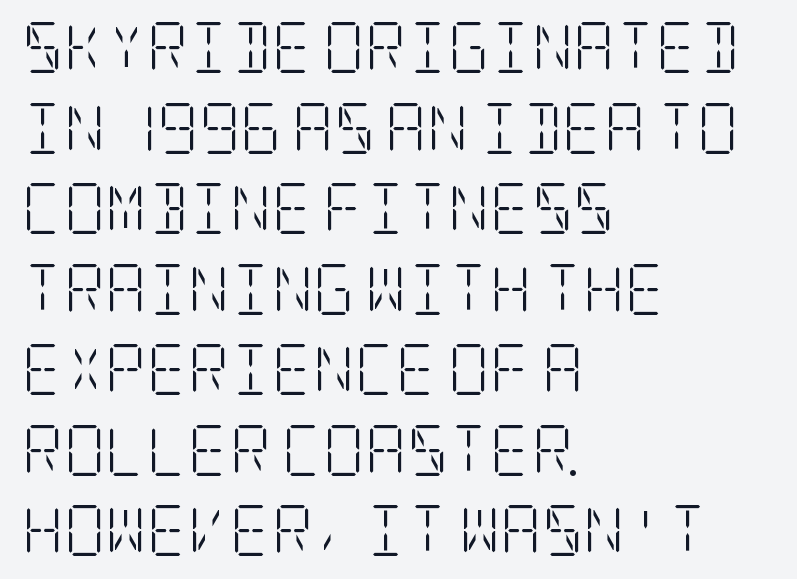
{"serif": "yes", "italic": "no", "bold": "no", "weight": "light", "width": "condensed", "stroke_contrast": "low", "x_height": "large", "underline": "no", "align": "left", "line_spacing": "normal", "line_spacing_ratio": 1.58, "letter_spacing": "normal", "letter_spacing_em": 0.0, "glyph_px": 51}
